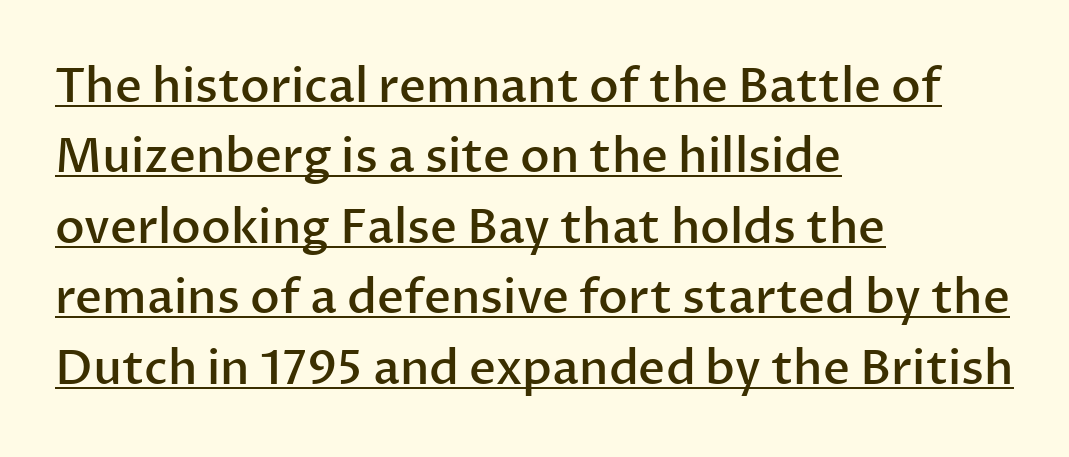
Q: Is the text bold? A: Semi-bold.
Q: Is the text italic (slanted)? A: No, it is upright.
Q: Is the typeface a serif or a sans-serif typeface? A: Sans-serif.
Q: Is the text underlined? A: Yes.
Q: How is the paragraph aligned? A: Left-aligned.
Q: Is the spacing between letters normal or unusually wide? A: Normal.
Q: Is the spacing between lines tight, normal or loose? A: Normal.
Q: Width (condensed, normal, or wide)? A: Normal.
Q: Stroke contrast? A: Low.
Q: x-height? A: Medium.
Q: Monospaced? A: No.
